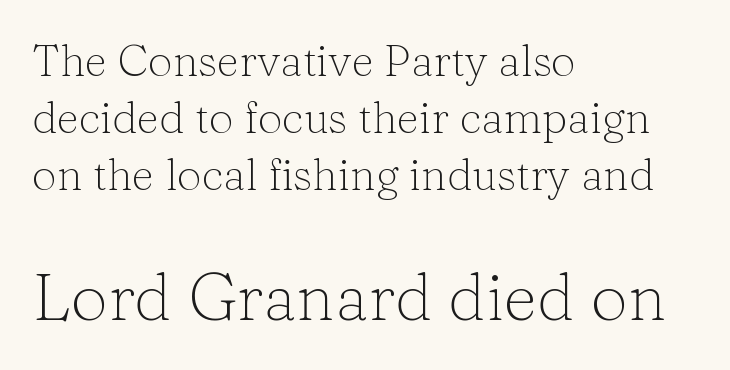
The image shows 66 px light serif type, upright; set left-aligned, normal line spacing (1.29x), normal letter spacing, not underlined; the second (bottom) block is 1.5x larger; low stroke contrast and a medium x-height.
